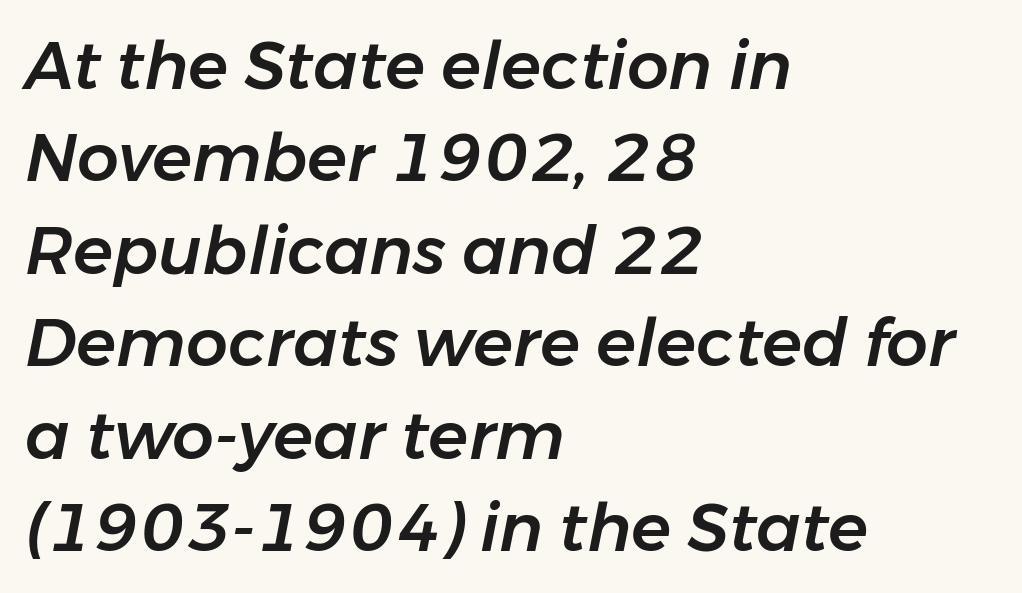
Q: Is the text italic (slanted)? A: Yes, it leans right by about 11 degrees.
Q: Is the text underlined? A: No.
Q: How is the paragraph aligned? A: Left-aligned.
Q: Is the spacing between letters normal or unusually wide? A: Normal.
Q: Is the spacing between lines tight, normal or loose? A: Normal.
Q: Width (condensed, normal, or wide)? A: Normal.
Q: Stroke contrast? A: Low.
Q: x-height? A: Medium.
Q: Monospaced? A: No.
